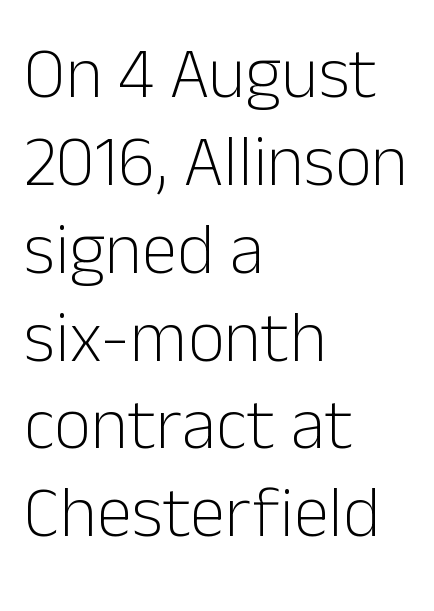
The image shows 72 px light sans-serif type, upright; set left-aligned, line spacing 1.22x, normal letter spacing, not underlined; low stroke contrast and a medium x-height.
